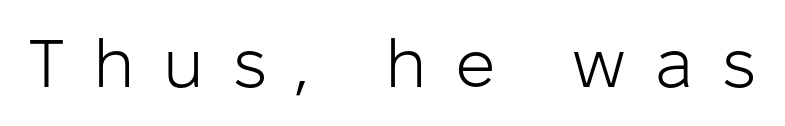
{"serif": "no", "italic": "no", "bold": "no", "weight": "light", "width": "normal", "stroke_contrast": "low", "x_height": "medium", "monospaced": "no", "underline": "no", "letter_spacing": "wide", "letter_spacing_em": 0.43, "glyph_px": 67}
